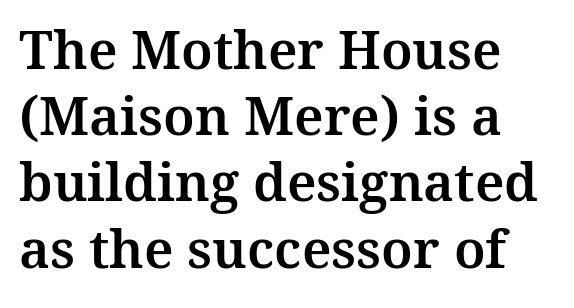
Q: Is the text italic (slanted)? A: No, it is upright.
Q: Is the typeface a serif or a sans-serif typeface? A: Serif.
Q: Is the text underlined? A: No.
Q: Is the spacing between letters normal or unusually wide? A: Normal.
Q: Is the spacing between lines tight, normal or loose? A: Normal.
Q: Width (condensed, normal, or wide)? A: Normal.
Q: Stroke contrast? A: Medium.
Q: x-height? A: Medium.
Q: Monospaced? A: No.
